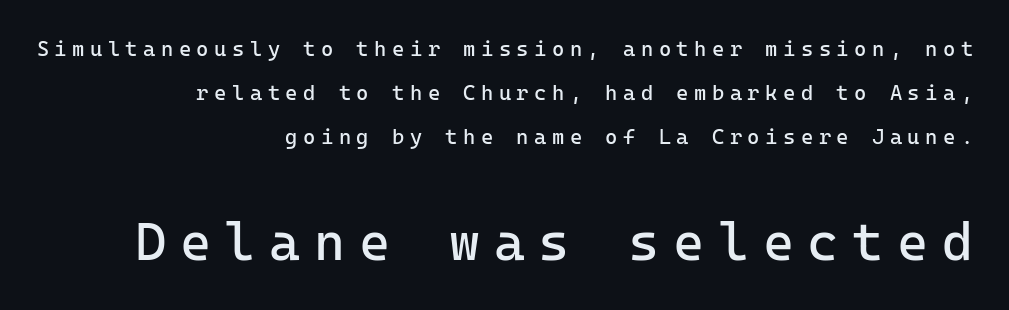
The image shows 53 px regular-weight sans-serif type, upright, monospaced; set right-aligned, loose line spacing (2.09x), unusually wide letter spacing (+0.26 em), not underlined; the second (bottom) block is 2.52x larger; low stroke contrast and a medium x-height.
